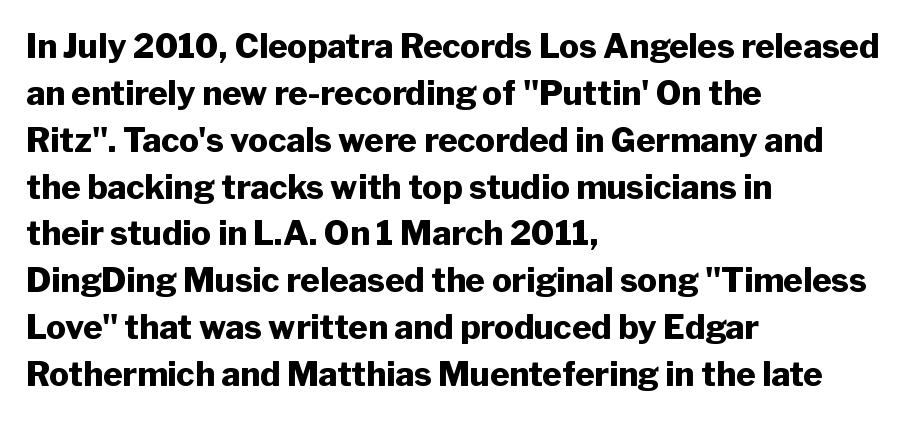
The image shows 33 px heavy sans-serif type, upright; set left-aligned, normal line spacing (1.42x), normal letter spacing, not underlined; low stroke contrast and a medium x-height.
